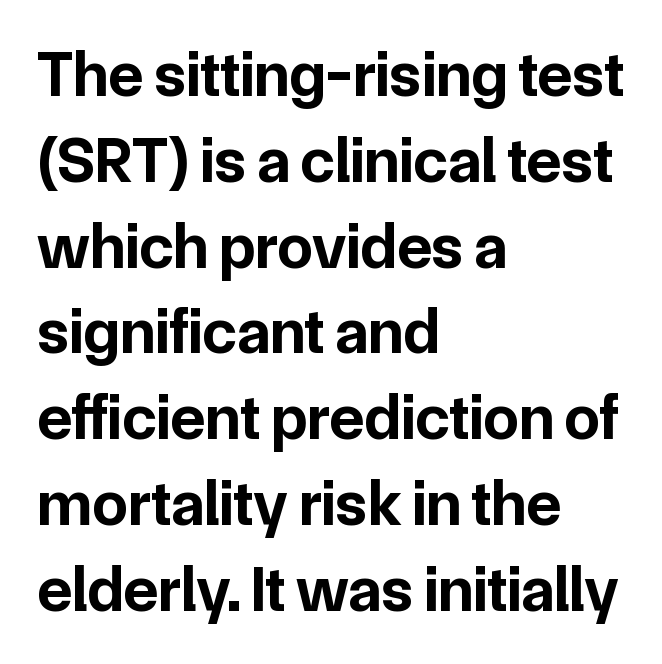
Q: Is the text bold? A: Yes.
Q: Is the text italic (slanted)? A: No, it is upright.
Q: Is the typeface a serif or a sans-serif typeface? A: Sans-serif.
Q: Is the text underlined? A: No.
Q: How is the paragraph aligned? A: Left-aligned.
Q: Is the spacing between letters normal or unusually wide? A: Normal.
Q: Is the spacing between lines tight, normal or loose? A: Normal.
Q: Width (condensed, normal, or wide)? A: Normal.
Q: Stroke contrast? A: Low.
Q: x-height? A: Medium.
Q: Monospaced? A: No.
